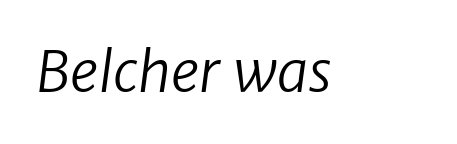
Q: Is the text bold? A: No.
Q: Is the typeface a serif or a sans-serif typeface? A: Sans-serif.
Q: Is the text underlined? A: No.
Q: Is the spacing between letters normal or unusually wide? A: Normal.
Q: Width (condensed, normal, or wide)? A: Normal.
Q: Stroke contrast? A: Low.
Q: x-height? A: Medium.
Q: Monospaced? A: No.
